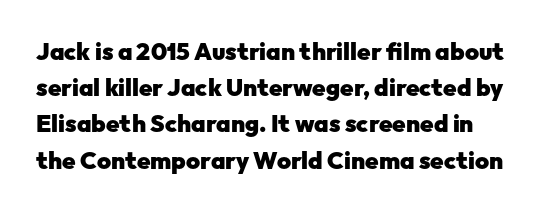
Caption: bold face, heavy strokes. This rendering features lettering with no underline. If you drew a line through each stem, it would be perfectly vertical. Honestly, the row spacing looks completely unremarkable.
